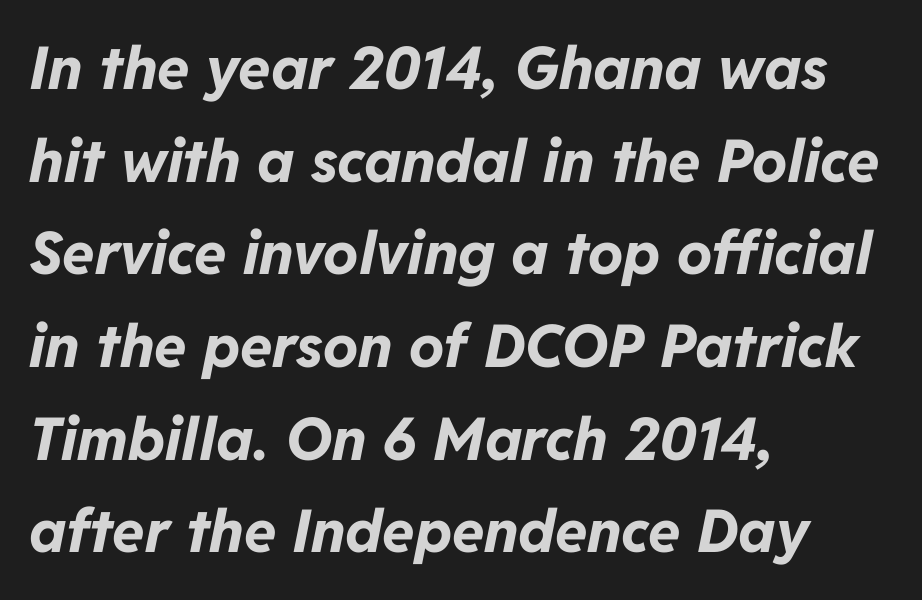
The image shows 59 px bold type, italic (leaning right); set left-aligned, normal line spacing (1.57x), normal letter spacing, not underlined; low stroke contrast and a medium x-height.
